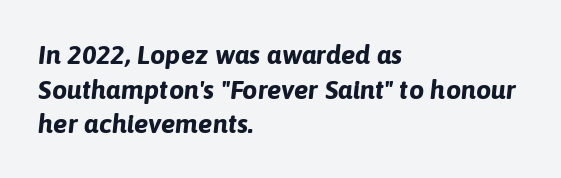
{"italic": "yes", "lean": "right", "slant_degrees": 6, "bold": "yes", "underline": "no", "align": "left", "line_spacing": "normal", "line_spacing_ratio": 1.28, "letter_spacing": "normal", "letter_spacing_em": 0.0, "glyph_px": 27}
